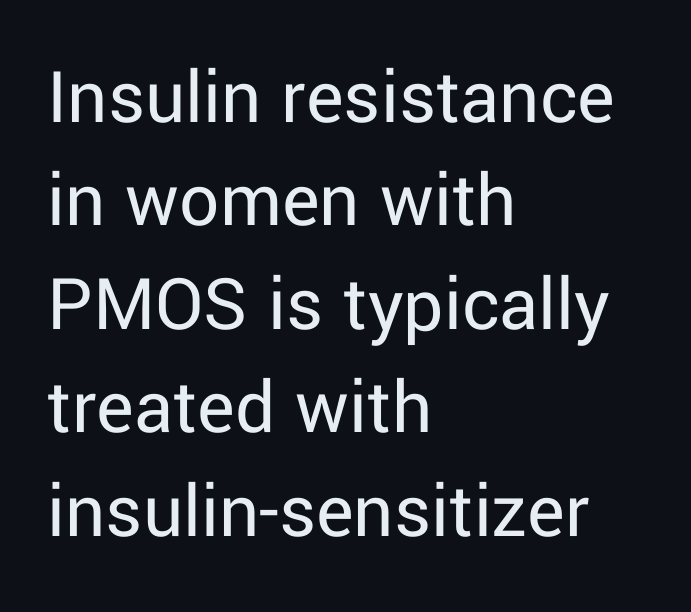
The image shows 79 px regular-weight sans-serif type, upright; set left-aligned, normal line spacing (1.31x), normal letter spacing, not underlined; low stroke contrast and a medium x-height.
